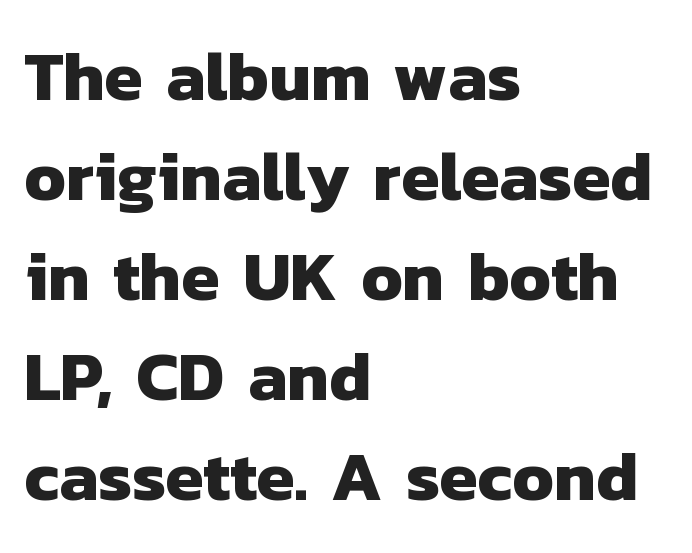
The image shows 69 px heavy sans-serif type; set left-aligned, normal line spacing (1.45x), normal letter spacing, not underlined; low stroke contrast and a medium x-height.
